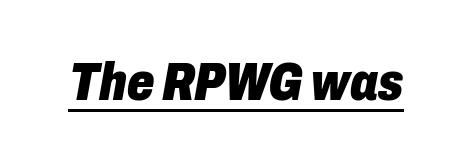
The image shows 54 px heavy, condensed type, italic (leaning right); set normal letter spacing, underlined; low stroke contrast and a medium x-height.
